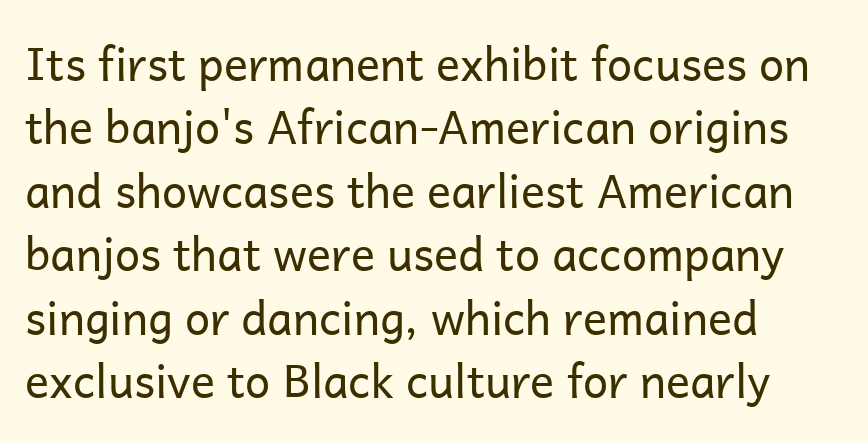
The image shows 45 px regular-weight sans-serif type, upright; set left-aligned, normal line spacing (1.41x), normal letter spacing, not underlined; low stroke contrast and a medium x-height.
